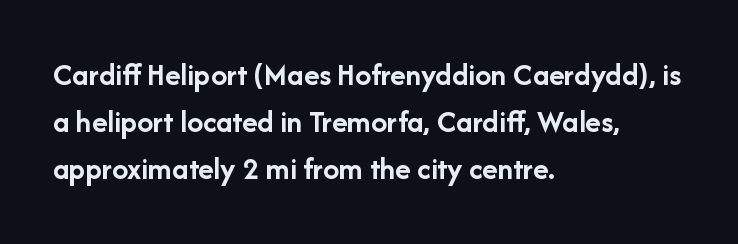
The image shows 32 px semibold sans-serif type, upright; set left-aligned, normal line spacing (1.47x), normal letter spacing, not underlined; low stroke contrast and a medium x-height.
